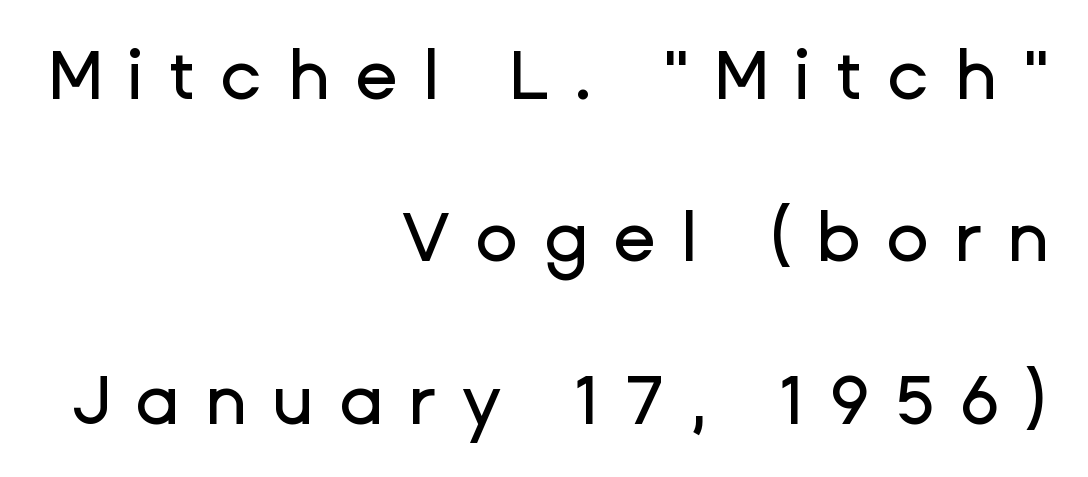
Italic: no, the glyphs are upright roman. Each line ends at the same right margin while the left side varies. Descenders are the only things crossing below the line. Letterform terminals end flat and unadorned throughout the passage. Widely set lines give the paragraph a tall, airy silhouette. Tracking here is generous; glyphs stand well apart from one another.
